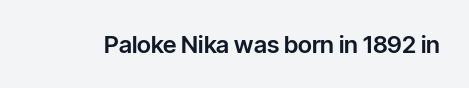
{"italic": "no", "underline": "no", "letter_spacing": "normal", "letter_spacing_em": 0.0, "glyph_px": 24}
